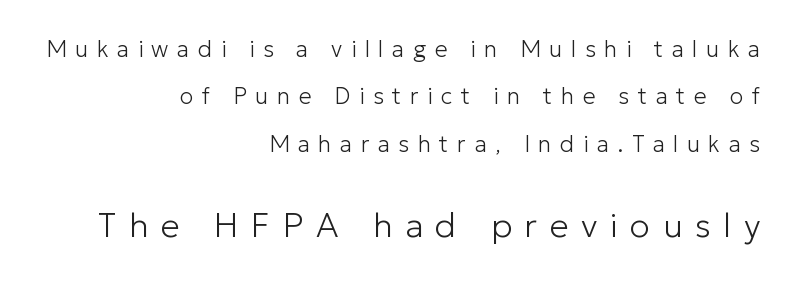
Proportional: the letters do not fall into vertical columns. Visually, the bottom section dominates because its glyphs are scaled up. Honestly, the letter spacing is so wide it's the main thing you notice. Nothing sits at the stroke ends, so this counts as sans-serif. The text block is weighted toward the right margin, trailing off unevenly leftward.
